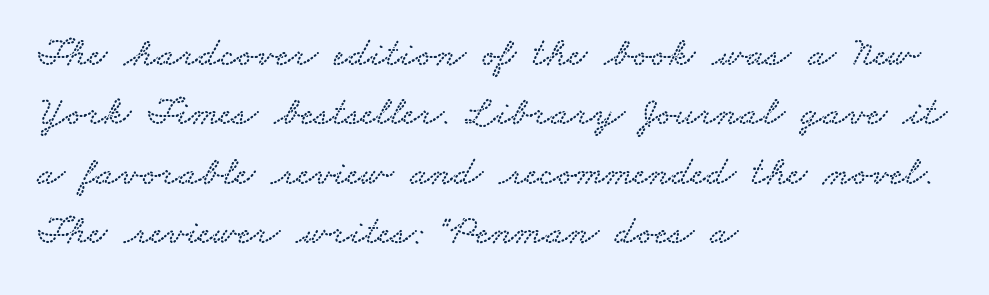
The image shows 41 px wide serif type; set left-aligned, normal line spacing (1.45x), normal letter spacing, not underlined; low stroke contrast and a small x-height.
